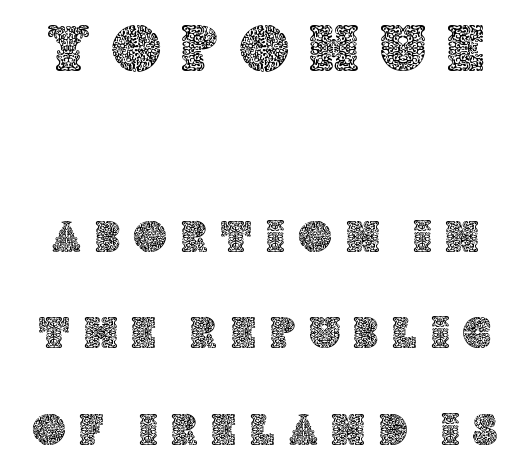
The image shows 67 px text type, upright; set loose line spacing (2.14x), unusually wide letter spacing (+0.32 em), not underlined; the first (top) block is 1.49x larger; a large x-height.
